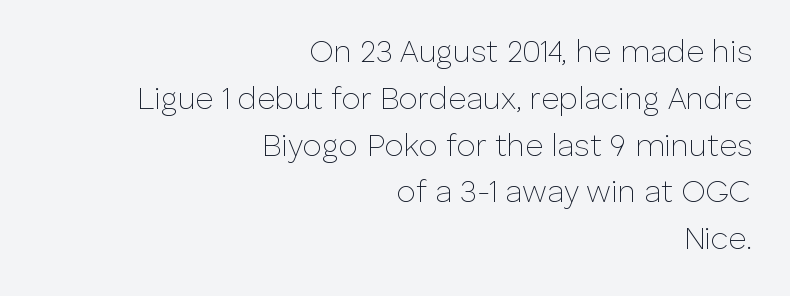
Is this a sans? Yes — the strokes have no serifs. The designer left line spacing at the default. Students, note that the glyphs here touch the page at normal intervals. The letters stand straight up with perfectly vertical stems. Counters stay open thanks to moderate or lighter strokes. The passage shown is typed in a proportional face where columns would drift.
